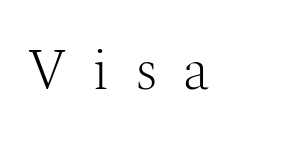
A typesetter would call this heavily tracked-out type. Is this a heavy cut? Hardly; it is regular or lighter. These lines are rendered in a variable-pitch font. Each row of text sits above clean, open space. A serif font was chosen for this passage. If you drew a line through each stem, it would be perfectly vertical.
